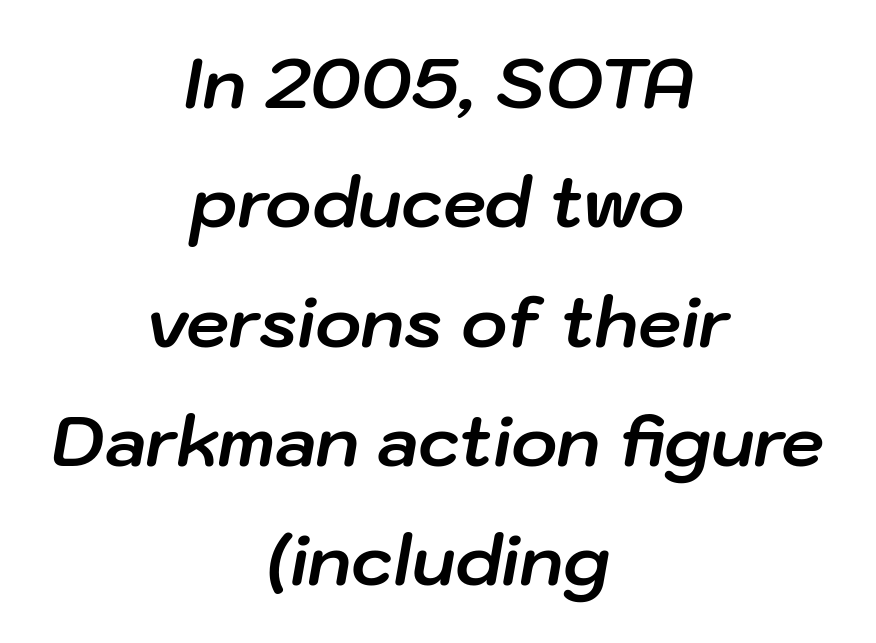
A full-strength bold gives these letters their thick strokes. You could not count columns in this text — the font is proportionally spaced. There's an unmistakable incline to the writing here. No word sits above an underline. Both edges are ragged and mirror each other, which tells us the setting is centered.
